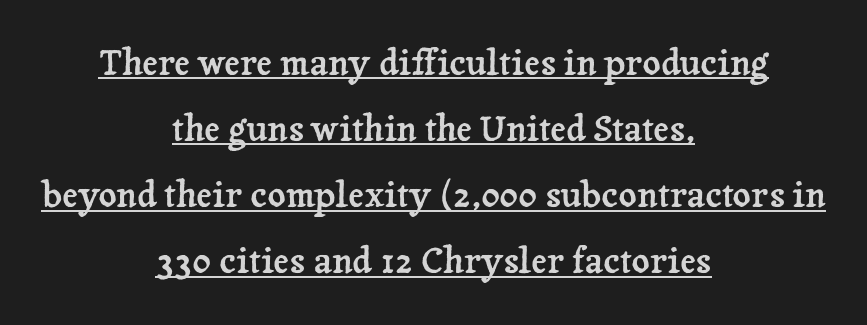
The image shows 35 px serif type, upright; set centered, line spacing 1.89x, normal letter spacing, underlined; low stroke contrast and a medium x-height.
